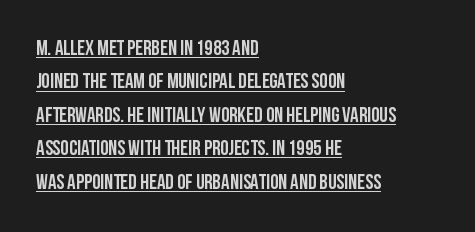
The image shows 21 px text type, upright; set left-aligned, normal line spacing (1.59x), normal letter spacing, underlined.
